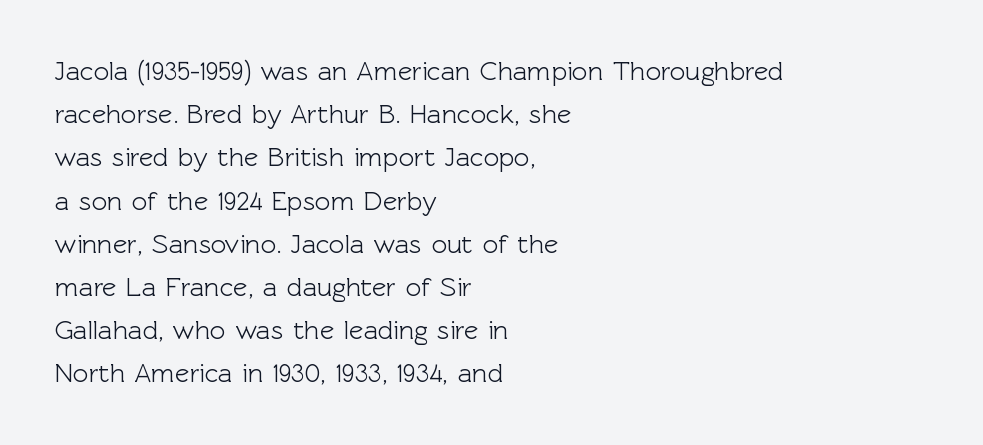
{"italic": "no", "underline": "no", "align": "left", "line_spacing": "normal", "line_spacing_ratio": 1.6, "letter_spacing": "normal", "letter_spacing_em": 0.0, "glyph_px": 27}
